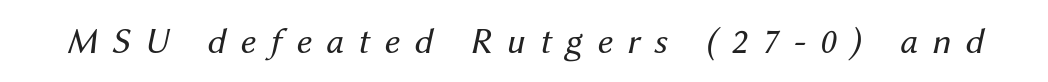
The image shows 37 px regular-weight type, italic (leaning right); set unusually wide letter spacing (+0.39 em), not underlined; medium stroke contrast and a medium x-height.
